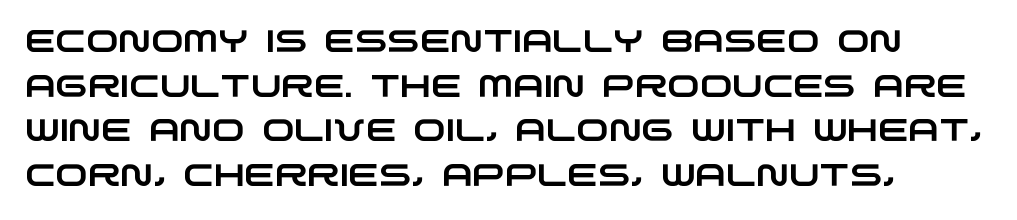
Q: Is the typeface a serif or a sans-serif typeface? A: Sans-serif.
Q: Is the text underlined? A: No.
Q: Is the spacing between letters normal or unusually wide? A: Normal.
Q: Is the spacing between lines tight, normal or loose? A: Normal.
Q: Width (condensed, normal, or wide)? A: Wide.
Q: Stroke contrast? A: Low.
Q: x-height? A: Large.
Q: Monospaced? A: No.
